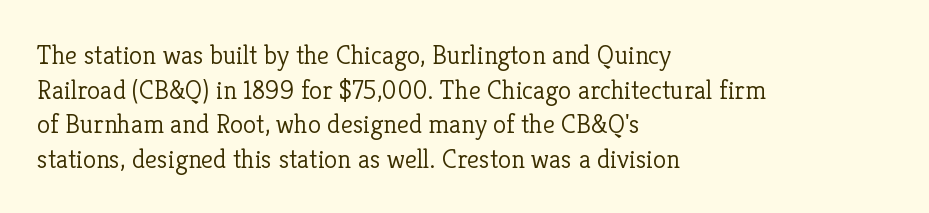
Q: Is the text bold? A: No.
Q: Is the text italic (slanted)? A: No, it is upright.
Q: Is the text underlined? A: No.
Q: How is the paragraph aligned? A: Left-aligned.
Q: Is the spacing between letters normal or unusually wide? A: Normal.
Q: Is the spacing between lines tight, normal or loose? A: Normal.
